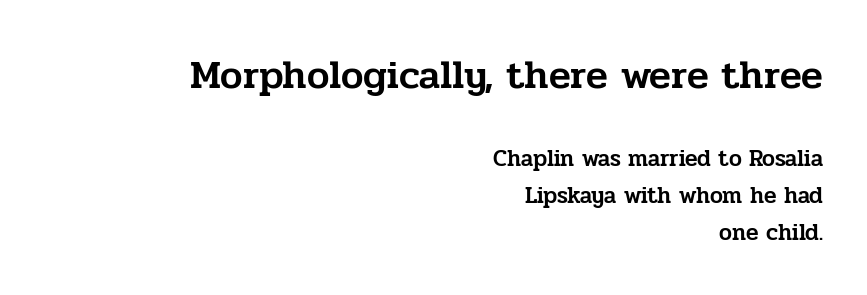
{"serif": "yes", "italic": "no", "width": "normal", "stroke_contrast": "low", "x_height": "medium", "monospaced": "no", "underline": "no", "align": "right", "line_spacing": "normal", "line_spacing_ratio": 1.6, "letter_spacing": "normal", "letter_spacing_em": 0.0, "larger_block": "first", "size_ratio": 1.74, "glyph_px": 40}
